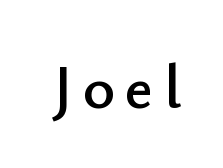
{"serif": "no", "italic": "no", "width": "normal", "stroke_contrast": "low", "x_height": "small", "monospaced": "no", "underline": "no", "glyph_px": 62}
